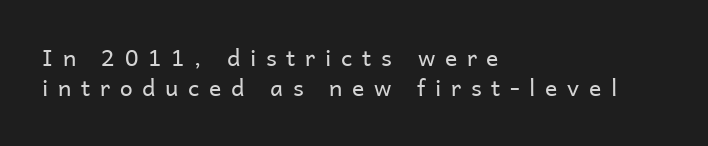
On a weight scale, this lands at 450 or below. This rendering widens character spacing well past its baseline value. Regarding leading, the lines here are spaced in the standard way. Which margin do the lines hug? The left one — the right edge is uneven. Only glyphs here, with clear space below each row.
